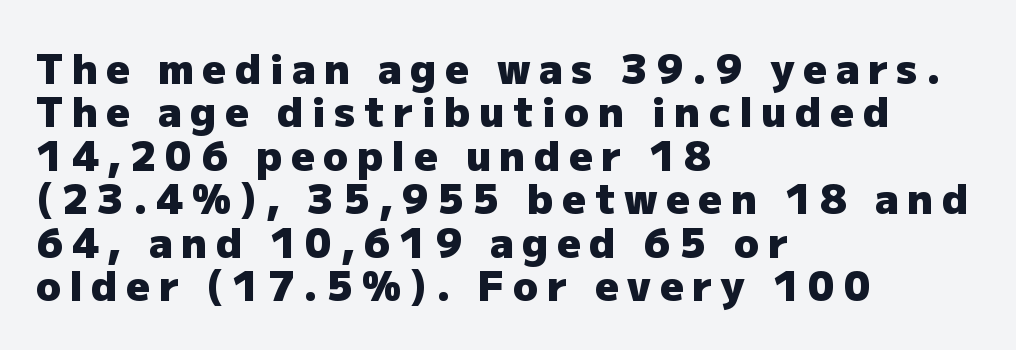
Q: Is the text bold? A: Yes.
Q: Is the text italic (slanted)? A: No, it is upright.
Q: Is the typeface a serif or a sans-serif typeface? A: Sans-serif.
Q: Is the text underlined? A: No.
Q: How is the paragraph aligned? A: Left-aligned.
Q: Is the spacing between letters normal or unusually wide? A: Unusually wide.
Q: Is the spacing between lines tight, normal or loose? A: Tight.
Q: Width (condensed, normal, or wide)? A: Normal.
Q: Stroke contrast? A: Low.
Q: x-height? A: Medium.
Q: Monospaced? A: No.
